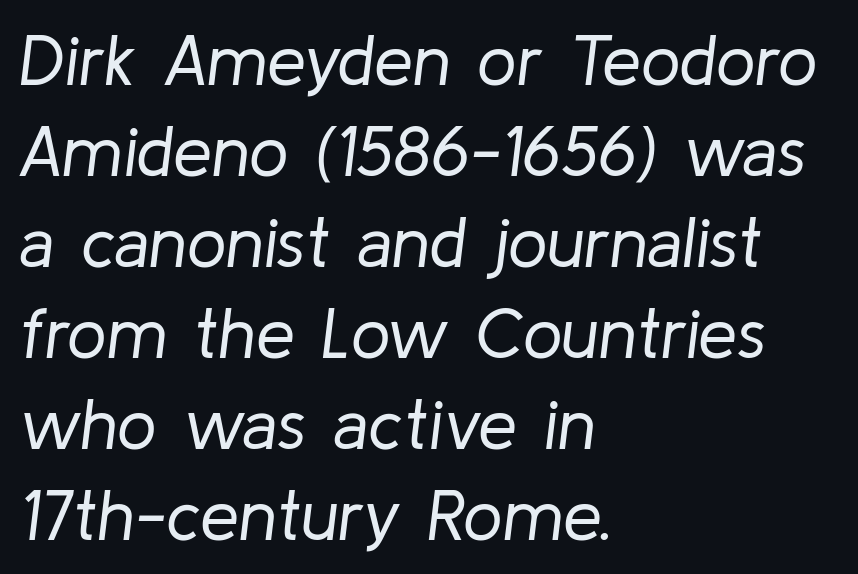
The image shows 70 px regular-weight type, italic (leaning right); set left-aligned, normal line spacing (1.3x), normal letter spacing, not underlined; low stroke contrast and a medium x-height.
